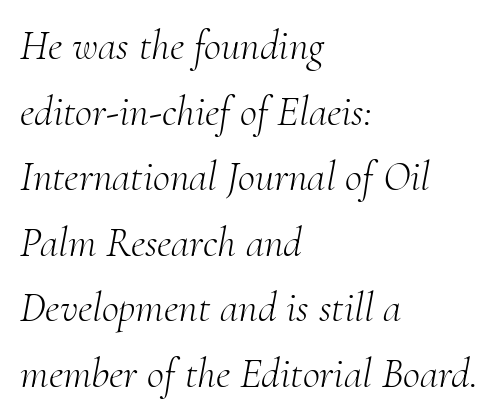
{"serif": "yes", "italic": "yes", "lean": "right", "slant_degrees": 10, "bold": "no", "weight": "light", "width": "normal", "stroke_contrast": "medium", "x_height": "small", "monospaced": "no", "underline": "no", "align": "left", "line_spacing": "normal", "line_spacing_ratio": 1.56, "letter_spacing": "normal", "letter_spacing_em": 0.0, "glyph_px": 42}
